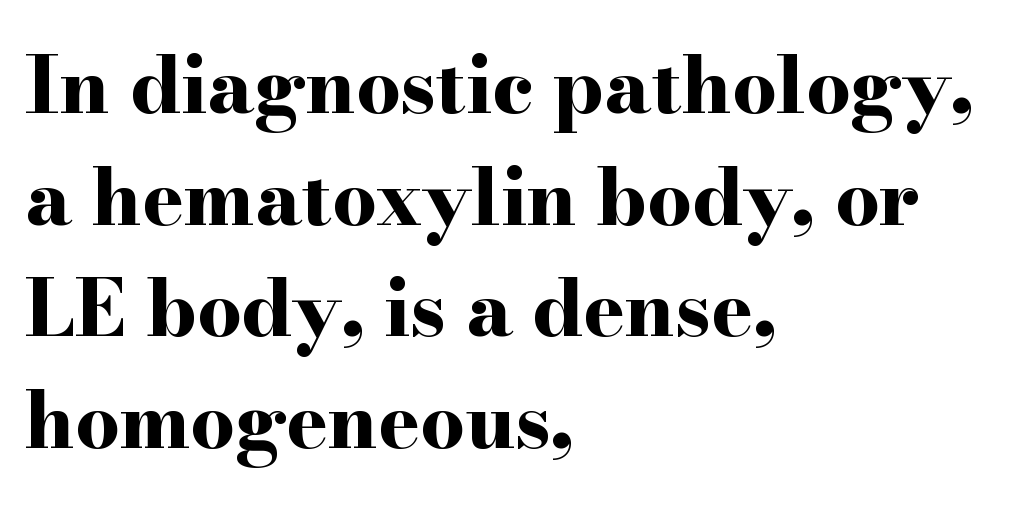
Q: Is the text bold? A: Yes.
Q: Is the text italic (slanted)? A: No, it is upright.
Q: Is the typeface a serif or a sans-serif typeface? A: Serif.
Q: Is the text underlined? A: No.
Q: How is the paragraph aligned? A: Left-aligned.
Q: Is the spacing between letters normal or unusually wide? A: Normal.
Q: Is the spacing between lines tight, normal or loose? A: Normal.
Q: Width (condensed, normal, or wide)? A: Wide.
Q: Stroke contrast? A: High.
Q: x-height? A: Small.
Q: Monospaced? A: No.
